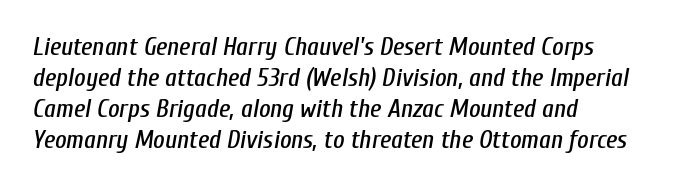
Q: Is the text italic (slanted)? A: Yes, it leans right by about 10 degrees.
Q: Is the text underlined? A: No.
Q: How is the paragraph aligned? A: Left-aligned.
Q: Is the spacing between letters normal or unusually wide? A: Normal.
